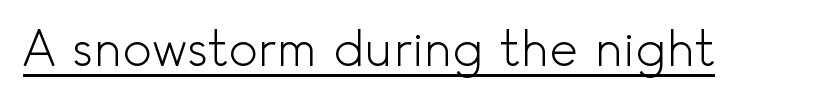
{"serif": "no", "italic": "no", "bold": "no", "weight": "light", "width": "normal", "x_height": "small", "monospaced": "no", "underline": "yes", "letter_spacing": "normal", "letter_spacing_em": 0.0, "glyph_px": 49}
